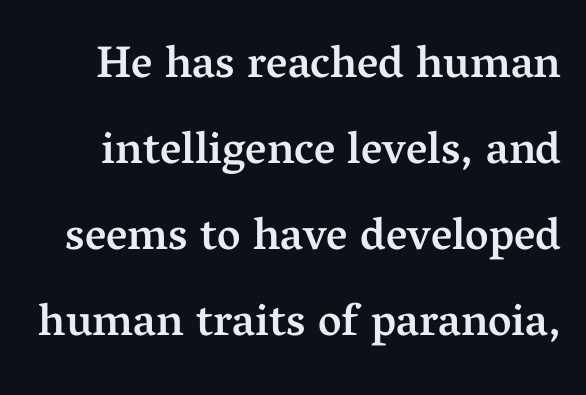
Q: Is the text bold? A: Semi-bold.
Q: Is the text italic (slanted)? A: No, it is upright.
Q: Is the typeface a serif or a sans-serif typeface? A: Serif.
Q: Is the text underlined? A: No.
Q: Is the spacing between letters normal or unusually wide? A: Normal.
Q: Is the spacing between lines tight, normal or loose? A: Loose.
Q: Width (condensed, normal, or wide)? A: Normal.
Q: Stroke contrast? A: Medium.
Q: x-height? A: Medium.
Q: Monospaced? A: No.
